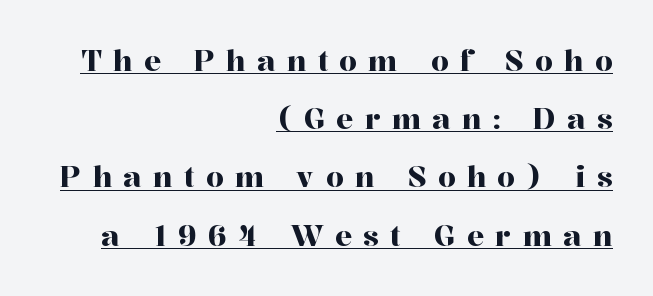
Q: Is the text italic (slanted)? A: No, it is upright.
Q: Is the typeface a serif or a sans-serif typeface? A: Serif.
Q: Is the text underlined? A: Yes.
Q: How is the paragraph aligned? A: Right-aligned.
Q: Is the spacing between letters normal or unusually wide? A: Unusually wide.
Q: Is the spacing between lines tight, normal or loose? A: Loose.
Q: Width (condensed, normal, or wide)? A: Normal.
Q: Stroke contrast? A: High.
Q: x-height? A: Medium.
Q: Monospaced? A: No.
